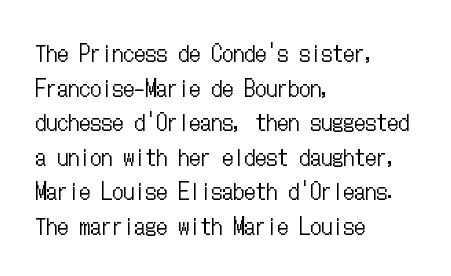
{"italic": "no", "bold": "no", "underline": "no", "align": "left", "line_spacing": "normal", "line_spacing_ratio": 1.57, "letter_spacing": "normal", "letter_spacing_em": 0.0, "glyph_px": 22}
